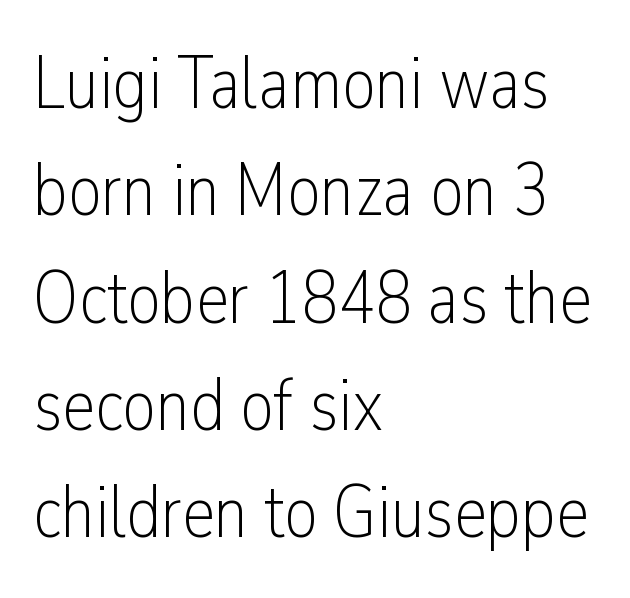
Q: Is the text bold? A: No.
Q: Is the text italic (slanted)? A: No, it is upright.
Q: Is the typeface a serif or a sans-serif typeface? A: Sans-serif.
Q: Is the text underlined? A: No.
Q: How is the paragraph aligned? A: Left-aligned.
Q: Is the spacing between letters normal or unusually wide? A: Normal.
Q: Is the spacing between lines tight, normal or loose? A: Normal.
Q: Width (condensed, normal, or wide)? A: Condensed.
Q: Stroke contrast? A: Low.
Q: x-height? A: Medium.
Q: Monospaced? A: No.
